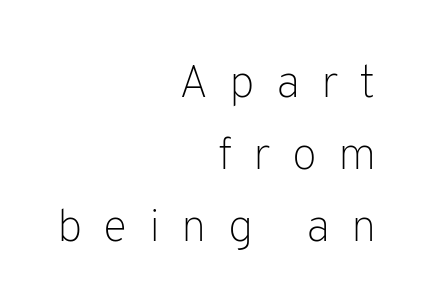
No italicization has been applied; the sample stays upright. In terms of letterform style, serifs are entirely absent. No letter is thick-stroked: the sample isn't bold. The paragraph has a hard right edge and a soft left edge.
